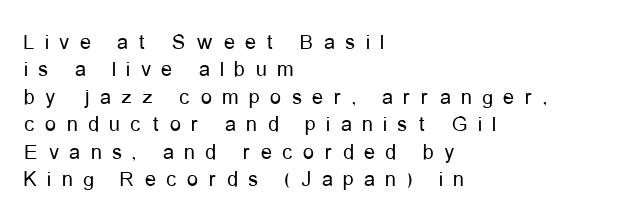
Q: Is the text bold? A: No.
Q: Is the text italic (slanted)? A: No, it is upright.
Q: Is the text underlined? A: No.
Q: How is the paragraph aligned? A: Left-aligned.
Q: Is the spacing between letters normal or unusually wide? A: Unusually wide.
Q: Is the spacing between lines tight, normal or loose? A: Normal.
